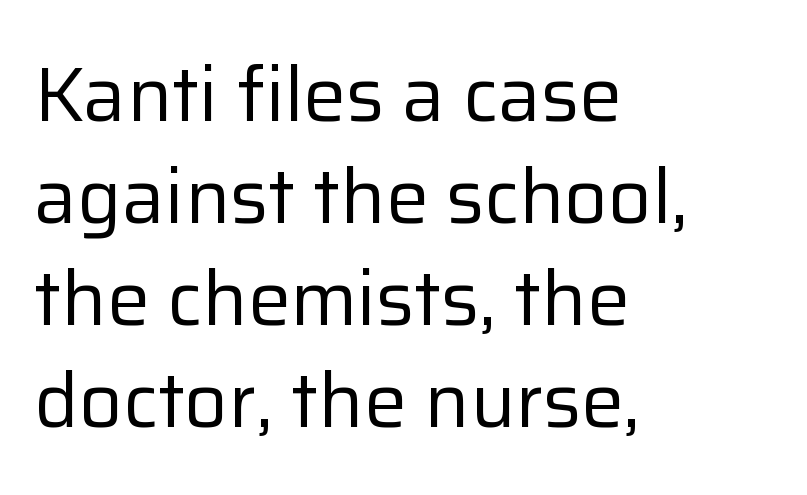
The image shows 76 px regular-weight sans-serif type, upright; set left-aligned, normal line spacing (1.34x), normal letter spacing, not underlined; low stroke contrast and a medium x-height.
